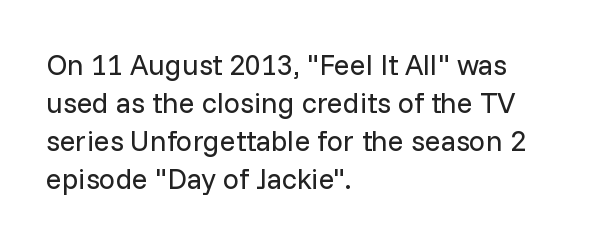
The image shows 29 px regular-weight sans-serif type, upright; set left-aligned, normal line spacing (1.31x), normal letter spacing, not underlined; low stroke contrast and a medium x-height.
